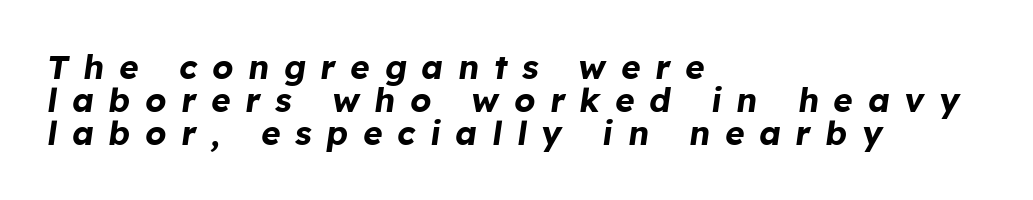
Quick note: underline off. You could not count columns in this text — the font is proportionally spaced. The face used here is rendered with a markedly widened letterfit. Layout note: lines flush left. Tightly led — the rows are bunched. Every character sits at an angle, as italics do.
